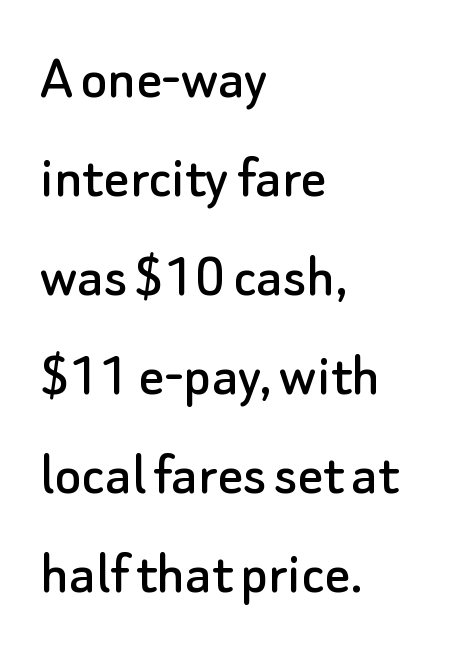
Q: Is the text italic (slanted)? A: No, it is upright.
Q: Is the typeface a serif or a sans-serif typeface? A: Sans-serif.
Q: Is the text underlined? A: No.
Q: How is the paragraph aligned? A: Left-aligned.
Q: Is the spacing between letters normal or unusually wide? A: Normal.
Q: Is the spacing between lines tight, normal or loose? A: Normal.
Q: Width (condensed, normal, or wide)? A: Normal.
Q: Stroke contrast? A: Low.
Q: x-height? A: Small.
Q: Monospaced? A: No.
